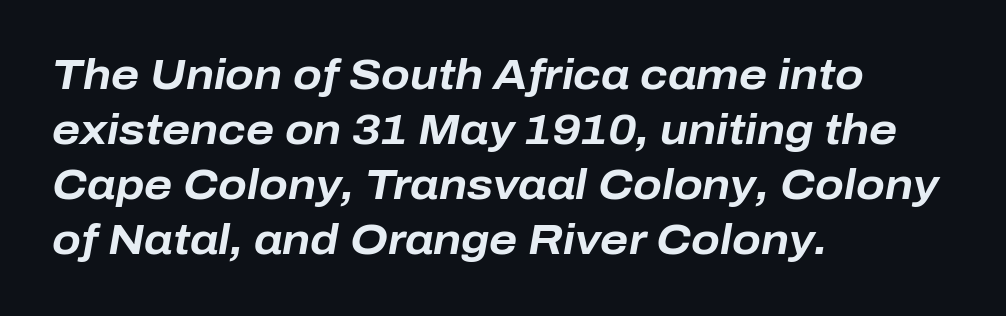
The image shows 42 px bold type, italic (leaning right); set left-aligned, normal line spacing (1.31x), normal letter spacing, not underlined; low stroke contrast and a medium x-height.
